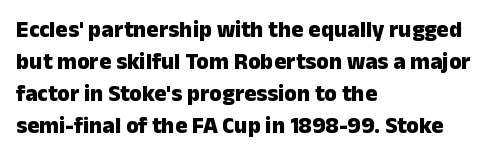
Q: Is the text bold? A: Yes.
Q: Is the text italic (slanted)? A: No, it is upright.
Q: Is the text underlined? A: No.
Q: How is the paragraph aligned? A: Left-aligned.
Q: Is the spacing between letters normal or unusually wide? A: Normal.
Q: Is the spacing between lines tight, normal or loose? A: Normal.
